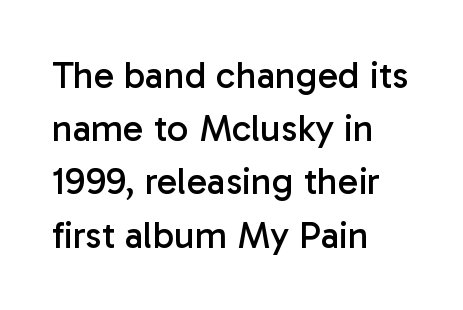
The image shows 38 px regular-weight sans-serif type, upright; set left-aligned, normal line spacing (1.4x), normal letter spacing, not underlined; low stroke contrast and a medium x-height.
